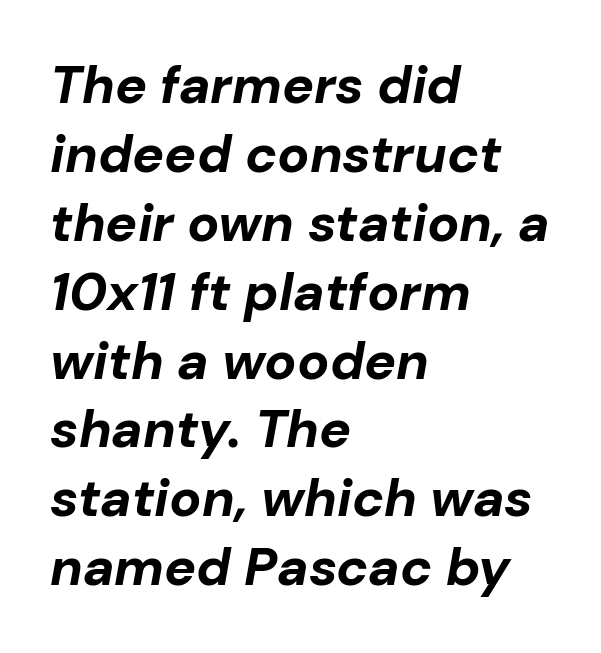
The image shows 53 px bold type, italic (leaning right); set left-aligned, normal line spacing (1.3x), normal letter spacing, not underlined; low stroke contrast and a medium x-height.
